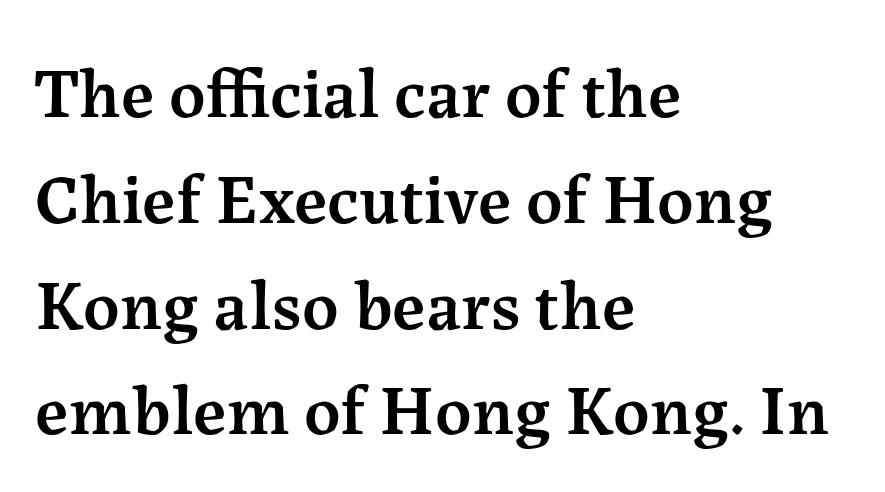
Small tapered or slab feet sit at the stroke ends, so this counts as serif. Posture: straight, roman, zero tilt. The tracking reads as untouched default to a designer's eye. Note the varied advance widths — an 'i' is clearly narrower than an 'm'. The baseline area is clear.
